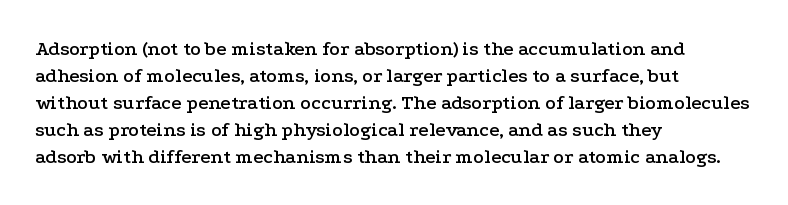
Q: Is the text italic (slanted)? A: No, it is upright.
Q: Is the text underlined? A: No.
Q: How is the paragraph aligned? A: Left-aligned.
Q: Is the spacing between letters normal or unusually wide? A: Normal.
Q: Is the spacing between lines tight, normal or loose? A: Normal.
